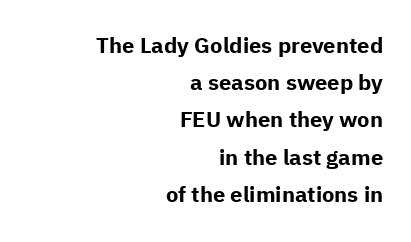
{"italic": "no", "bold": "yes", "underline": "no", "align": "right", "line_spacing": "normal", "line_spacing_ratio": 1.69, "letter_spacing": "normal", "letter_spacing_em": 0.0, "glyph_px": 22}
